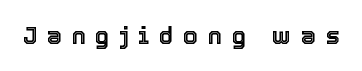
Q: Is the text italic (slanted)? A: No, it is upright.
Q: Is the text underlined? A: No.
Q: Is the spacing between letters normal or unusually wide? A: Unusually wide.
